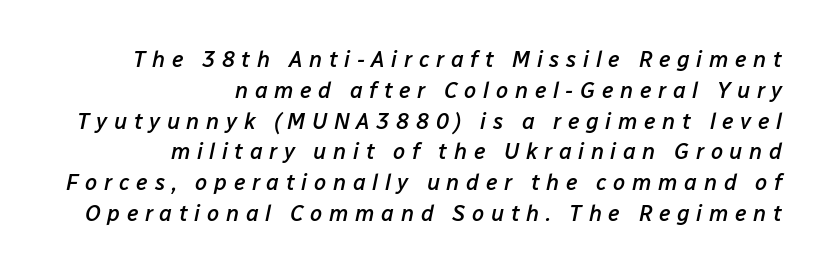
{"italic": "yes", "lean": "right", "slant_degrees": 12, "bold": "semi", "underline": "no", "align": "right", "line_spacing": "normal", "line_spacing_ratio": 1.4, "letter_spacing": "wide", "letter_spacing_em": 0.3, "glyph_px": 22}
